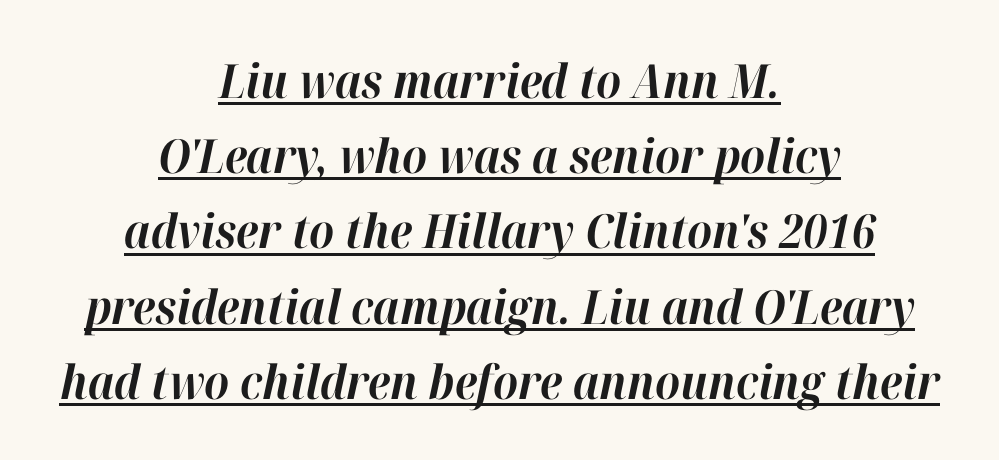
The passage shown stacks its lines at a standard gap. The rendering keeps characters at their native spacing. Centered paragraph, ragged on both sides. Proportional: the letters do not fall into vertical columns. The characters look thick and weighty, a clear bold.
